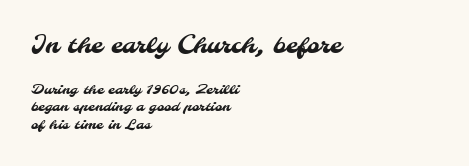
Just letters on the line, the space beneath them empty. Nothing unusual about the tracking: characters are spaced as the font intends. Each line starts at the same left margin while the right side varies. Honestly, the row spacing looks completely unremarkable.
